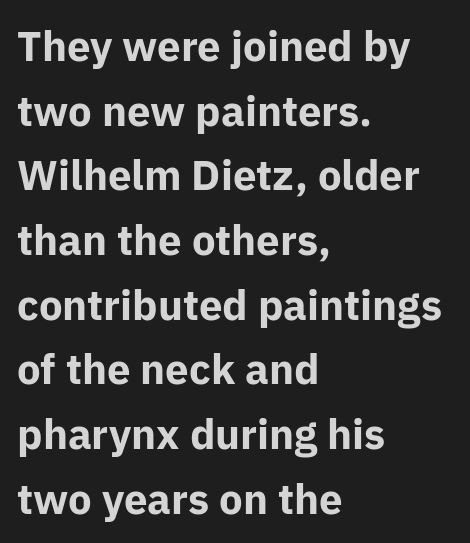
Q: Is the text bold? A: Yes.
Q: Is the text italic (slanted)? A: No, it is upright.
Q: Is the typeface a serif or a sans-serif typeface? A: Sans-serif.
Q: Is the text underlined? A: No.
Q: How is the paragraph aligned? A: Left-aligned.
Q: Is the spacing between letters normal or unusually wide? A: Normal.
Q: Is the spacing between lines tight, normal or loose? A: Normal.
Q: Width (condensed, normal, or wide)? A: Normal.
Q: Stroke contrast? A: Low.
Q: x-height? A: Medium.
Q: Monospaced? A: No.
